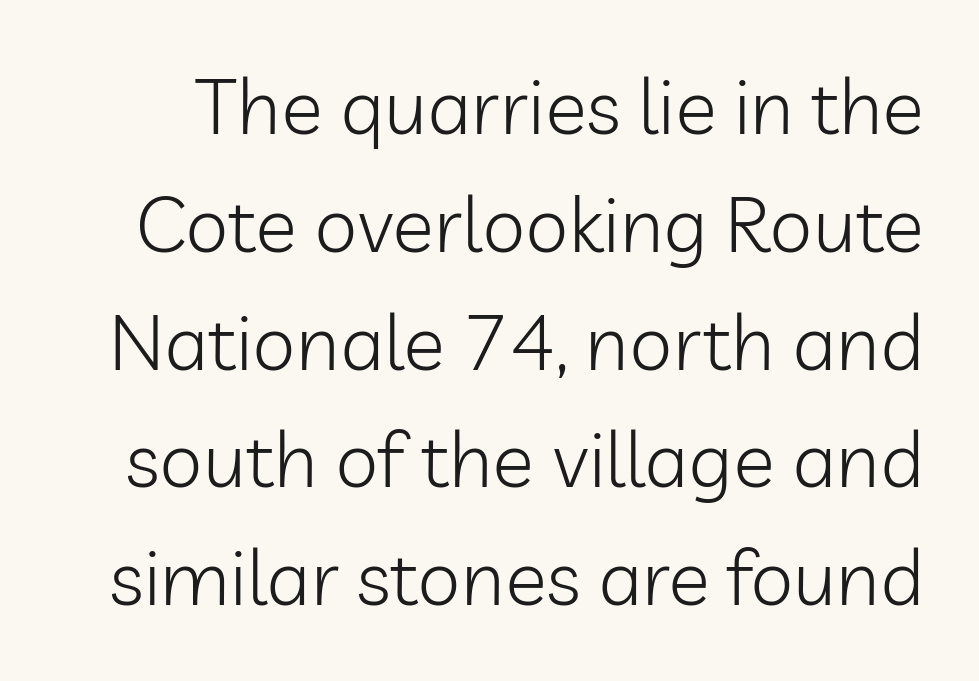
This sample uses plain, unmodified letter spacing. No italicization has been applied; the sample stays upright. Lines of text with bare space underneath. You could not count columns in this text — the font is proportionally spaced. A normal amount of white space separates one row of letters from the next.
